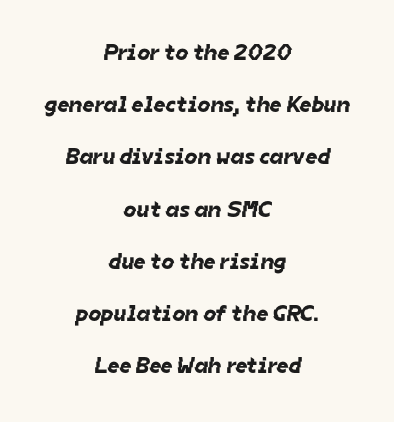
{"underline": "no", "align": "center", "line_spacing": "loose", "line_spacing_ratio": 2.27, "letter_spacing": "normal", "letter_spacing_em": 0.0, "glyph_px": 23}
